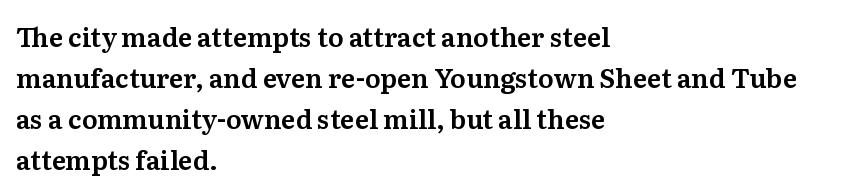
The image shows 26 px text type, upright; set left-aligned, normal line spacing (1.58x), normal letter spacing, not underlined.
